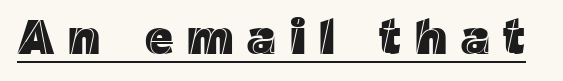
The image shows 49 px text type, upright; set unusually wide letter spacing (+0.28 em), underlined; a medium x-height.
